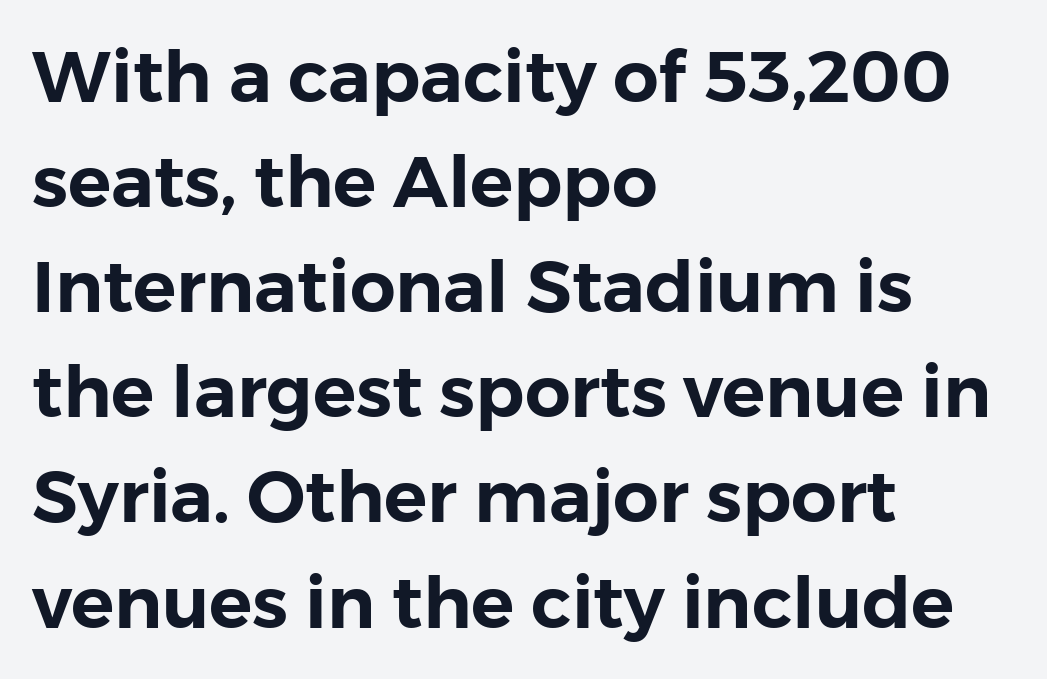
The image shows 72 px sans-serif type, upright; set left-aligned, normal line spacing (1.46x), normal letter spacing, not underlined; low stroke contrast and a medium x-height.
